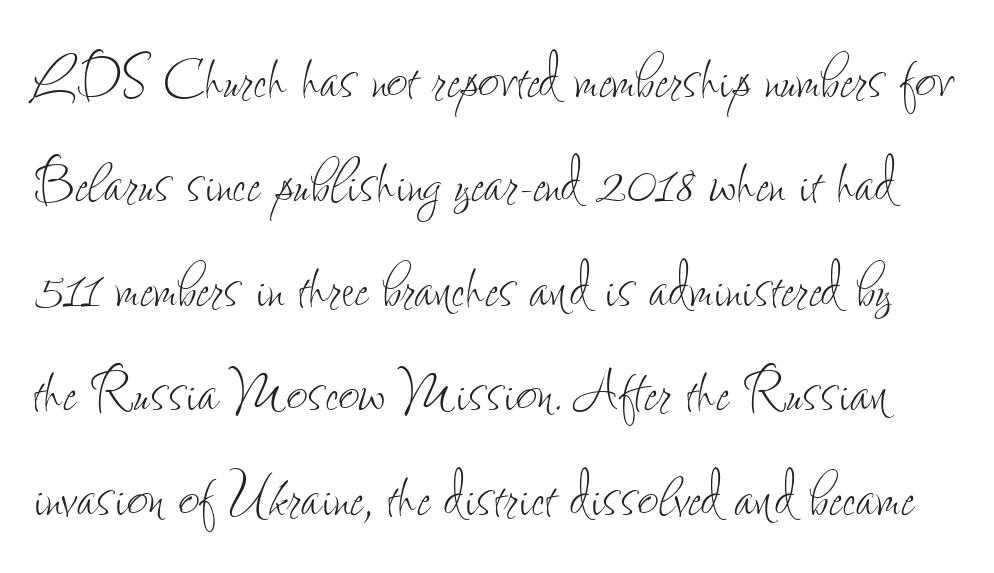
Q: Is the text bold? A: No.
Q: Is the text italic (slanted)? A: Yes.
Q: Is the text underlined? A: No.
Q: Is the spacing between letters normal or unusually wide? A: Normal.
Q: Is the spacing between lines tight, normal or loose? A: Normal.
Q: Width (condensed, normal, or wide)? A: Condensed.
Q: Stroke contrast? A: Low.
Q: x-height? A: Small.
Q: Monospaced? A: No.
